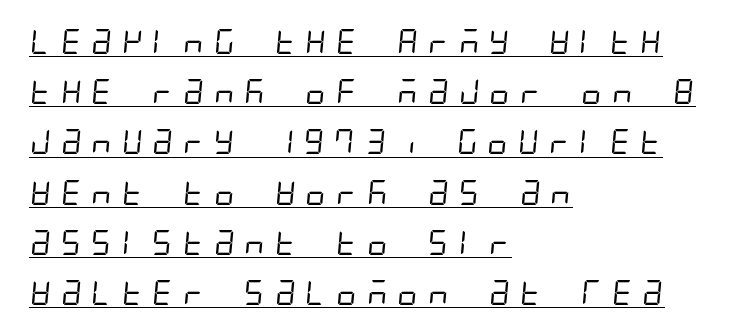
This rendering widens character spacing well past its baseline value. Rows of type keep a wide berth in the vertical direction. Every row of glyphs begins at an identical x-position on the left. Stem width sits at or under what a default text font uses. This rendering features underlined lettering.
